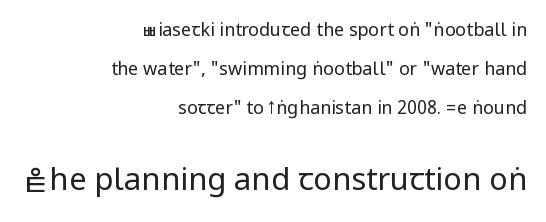
The lower block of text is set noticeably larger than the block above it. Upright lettering throughout. Descender tails drop into unmarked territory. Where is the straight margin? On the right.
